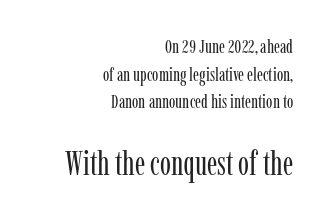
Quick note: not italic, upright. This block has exactly the height ordinary leading produces. Rule under the text: the space is simply empty. These glyphs show unthickened strokes, regular width or finer. The face used here is proportionally spaced, like ordinary book or web type.
